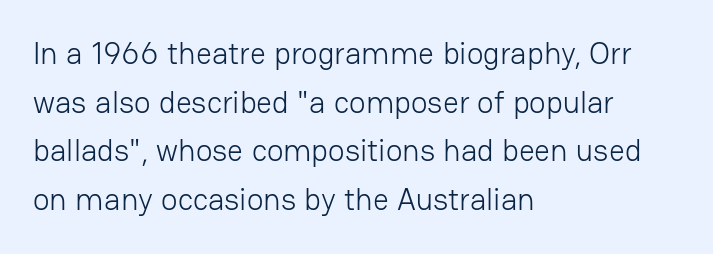
The image shows 31 px light sans-serif type, upright; set left-aligned, normal line spacing (1.57x), normal letter spacing, not underlined; low stroke contrast and a medium x-height.
